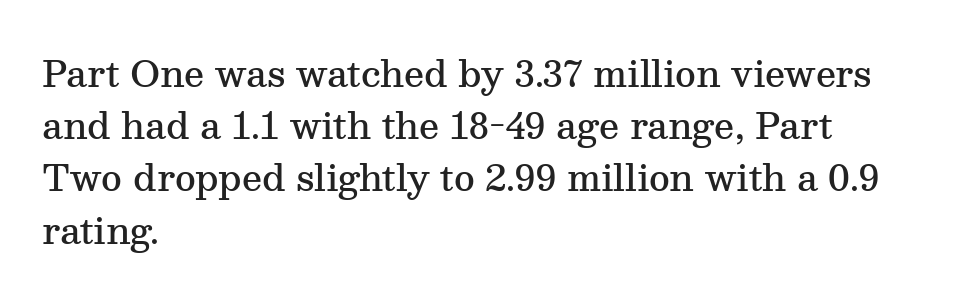
Q: Is the text bold? A: Semi-bold.
Q: Is the text italic (slanted)? A: No, it is upright.
Q: Is the typeface a serif or a sans-serif typeface? A: Serif.
Q: Is the text underlined? A: No.
Q: How is the paragraph aligned? A: Left-aligned.
Q: Is the spacing between letters normal or unusually wide? A: Normal.
Q: Is the spacing between lines tight, normal or loose? A: Normal.
Q: Width (condensed, normal, or wide)? A: Normal.
Q: Stroke contrast? A: Medium.
Q: x-height? A: Medium.
Q: Monospaced? A: No.
